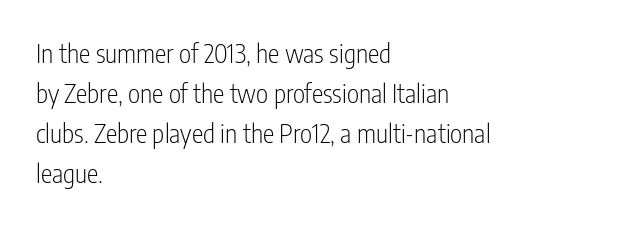
Q: Is the text bold? A: No.
Q: Is the text italic (slanted)? A: No, it is upright.
Q: Is the text underlined? A: No.
Q: How is the paragraph aligned? A: Left-aligned.
Q: Is the spacing between letters normal or unusually wide? A: Normal.
Q: Is the spacing between lines tight, normal or loose? A: Normal.
